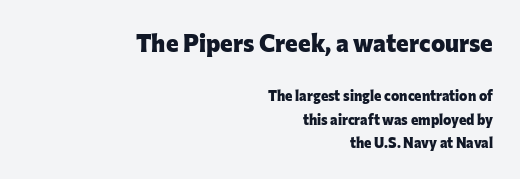
{"italic": "no", "bold": "yes", "underline": "no", "align": "right", "line_spacing": "normal", "line_spacing_ratio": 1.67, "letter_spacing": "normal", "letter_spacing_em": 0.0, "larger_block": "first", "size_ratio": 1.71, "glyph_px": 24}
